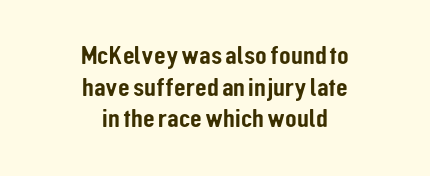
Q: Is the text italic (slanted)? A: No, it is upright.
Q: Is the text underlined? A: No.
Q: How is the paragraph aligned? A: Centered.
Q: Is the spacing between letters normal or unusually wide? A: Normal.
